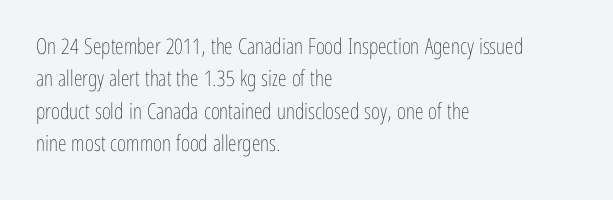
Q: Is the text bold? A: No.
Q: Is the text italic (slanted)? A: No, it is upright.
Q: Is the text underlined? A: No.
Q: How is the paragraph aligned? A: Left-aligned.
Q: Is the spacing between letters normal or unusually wide? A: Normal.
Q: Is the spacing between lines tight, normal or loose? A: Normal.
